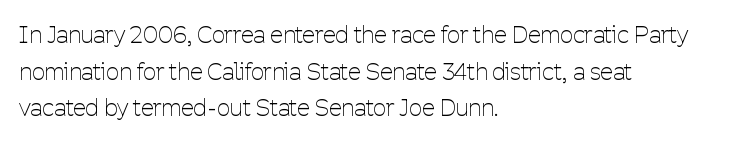
{"italic": "no", "bold": "no", "underline": "no", "align": "left", "line_spacing": "normal", "line_spacing_ratio": 1.59, "letter_spacing": "normal", "letter_spacing_em": 0.0, "glyph_px": 23}
